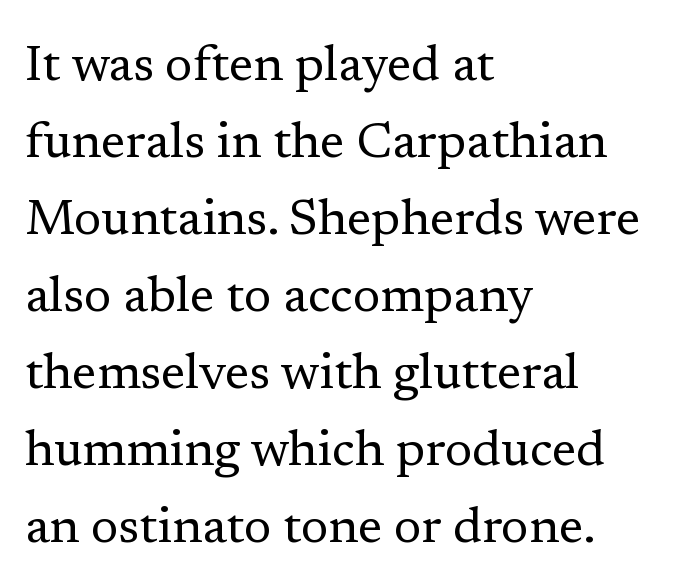
Q: Is the text bold? A: No.
Q: Is the text italic (slanted)? A: No, it is upright.
Q: Is the typeface a serif or a sans-serif typeface? A: Serif.
Q: Is the text underlined? A: No.
Q: How is the paragraph aligned? A: Left-aligned.
Q: Is the spacing between letters normal or unusually wide? A: Normal.
Q: Is the spacing between lines tight, normal or loose? A: Normal.
Q: Width (condensed, normal, or wide)? A: Normal.
Q: Stroke contrast? A: Low.
Q: x-height? A: Medium.
Q: Monospaced? A: No.
